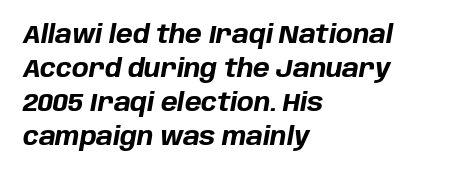
Glyph-to-glyph distance matches everyday printed text. A clean baseline with only descenders dipping below it. This sample keeps an unexceptional amount of space between lines. If you drew a line through each stem, it would be angled. The passage shown is emphatically bold.
